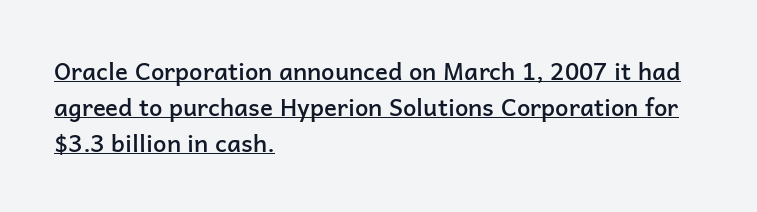
Q: Is the text bold? A: Semi-bold.
Q: Is the text italic (slanted)? A: No, it is upright.
Q: Is the text underlined? A: Yes.
Q: How is the paragraph aligned? A: Left-aligned.
Q: Is the spacing between letters normal or unusually wide? A: Normal.
Q: Is the spacing between lines tight, normal or loose? A: Normal.
